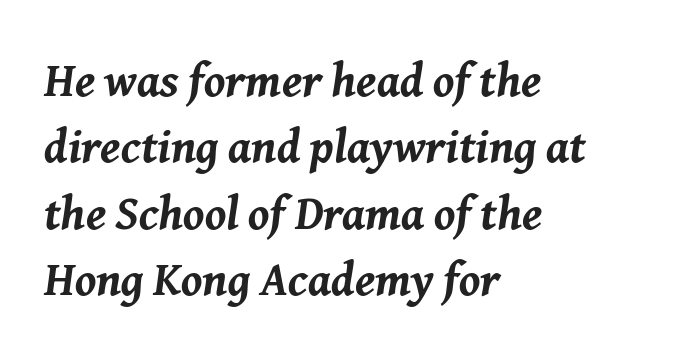
The image shows 47 px bold type, italic (leaning right); set left-aligned, normal line spacing (1.41x), normal letter spacing, not underlined; medium stroke contrast and a medium x-height.
